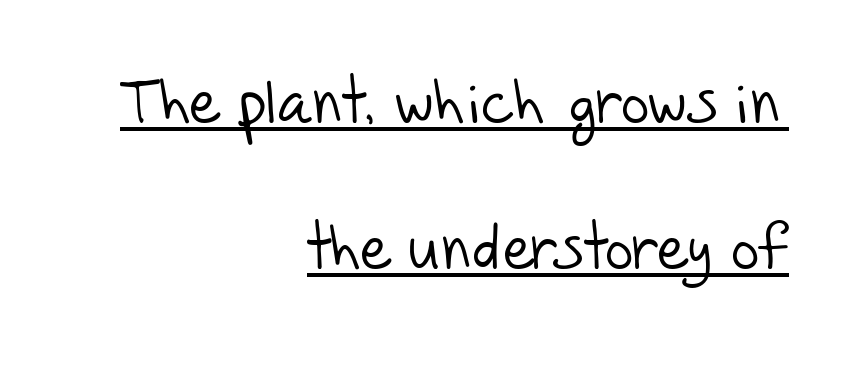
Here the glyphs are tracked normally, forming tight word shapes. Does the type have serifs? No, each stem ends abruptly. The strokes carry an ordinary text weight at most. The face used here is proportionally spaced, like ordinary book or web type.
